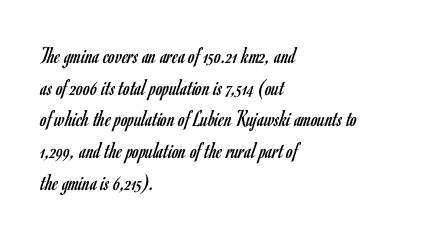
The image shows 24 px text type; set left-aligned, normal line spacing (1.32x), normal letter spacing, not underlined.
